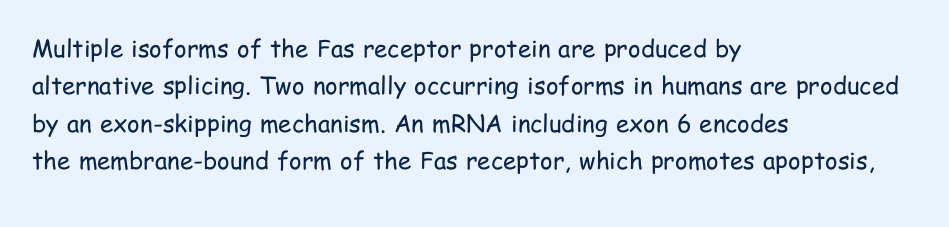
Q: Is the text bold? A: No.
Q: Is the text italic (slanted)? A: No, it is upright.
Q: Is the text underlined? A: No.
Q: How is the paragraph aligned? A: Left-aligned.
Q: Is the spacing between letters normal or unusually wide? A: Normal.
Q: Is the spacing between lines tight, normal or loose? A: Normal.
